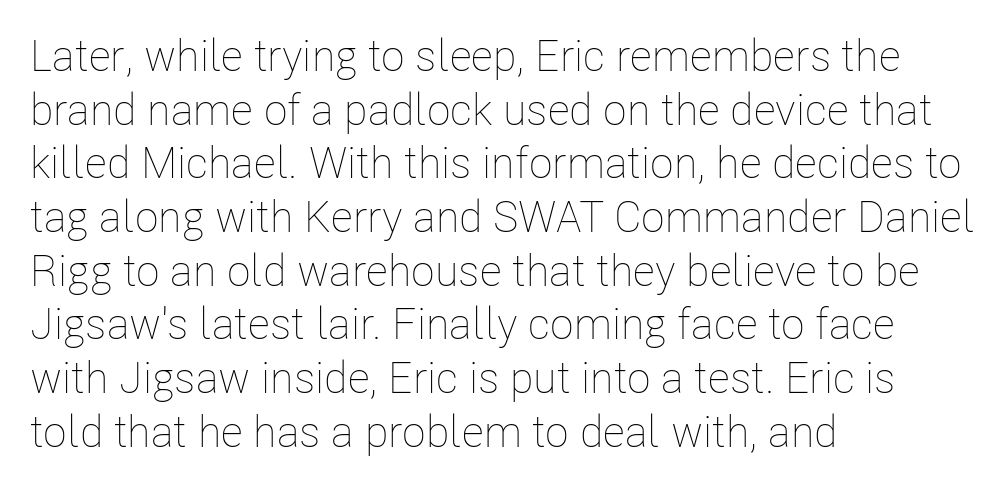
The image shows 44 px thin, condensed type, upright; set left-aligned, line spacing 1.22x, normal letter spacing, not underlined; low stroke contrast and a medium x-height.
